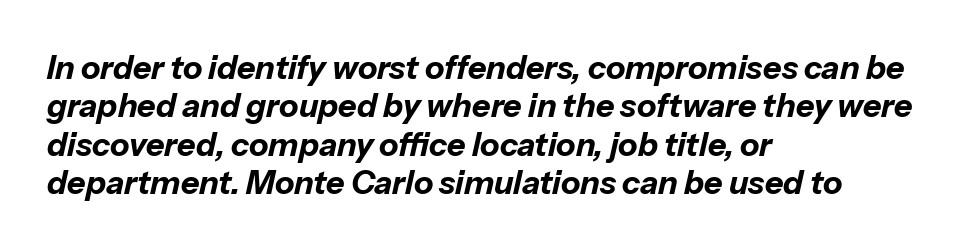
The paragraph shown leans on its left margin. The rendering uses a bold face; every stroke is thick and dark. There's an unmistakable incline to the writing here. Words float on clear page, feet unadorned. This sample has the flowing, uneven cadence of proportional lettering.
